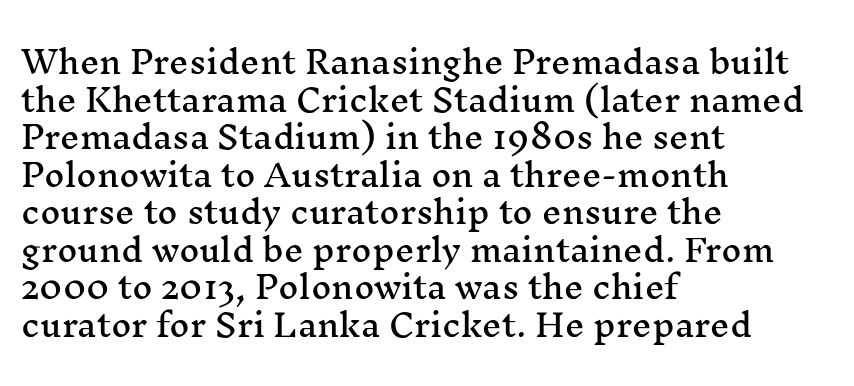
Q: Is the text italic (slanted)? A: No, it is upright.
Q: Is the typeface a serif or a sans-serif typeface? A: Serif.
Q: Is the text underlined? A: No.
Q: How is the paragraph aligned? A: Left-aligned.
Q: Is the spacing between letters normal or unusually wide? A: Normal.
Q: Width (condensed, normal, or wide)? A: Wide.
Q: Stroke contrast? A: Medium.
Q: x-height? A: Medium.
Q: Monospaced? A: No.
